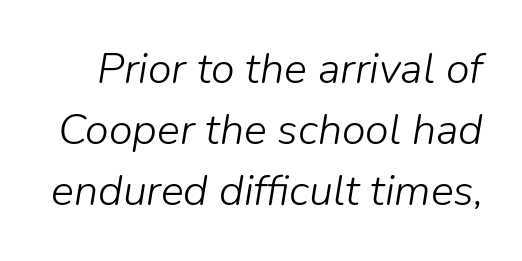
These lines keep a tight, regular rhythm from letter to letter. Only glyphs here, with clear space below each row. Slanted lettering throughout. Looks like regular typesetting: each glyph gets only the width it needs. No heavy texture on the line: the type isn't bold. In terms of leading, this rendering sits right in the middle.
